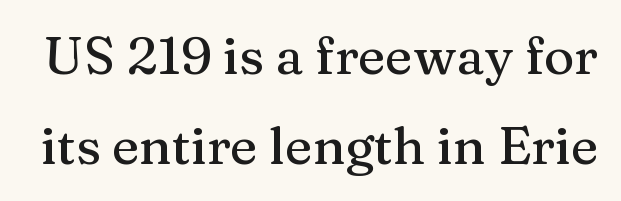
{"serif": "yes", "italic": "no", "width": "normal", "stroke_contrast": "medium", "x_height": "medium", "monospaced": "no", "underline": "no", "line_spacing_ratio": 1.73, "letter_spacing": "normal", "letter_spacing_em": 0.0, "glyph_px": 52}
